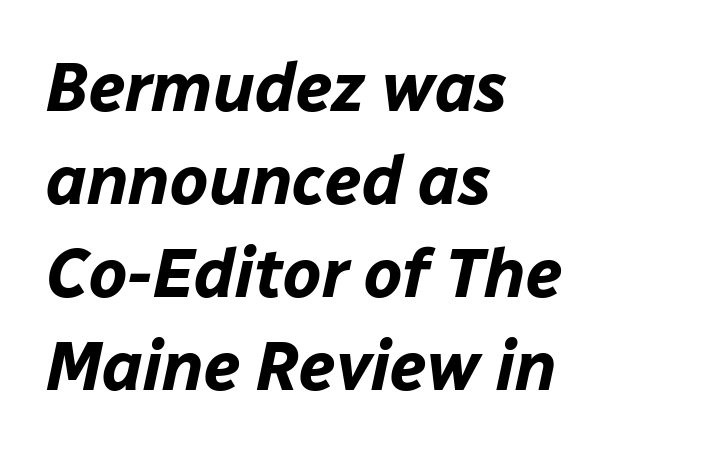
The image shows 68 px bold type, italic (leaning right); set left-aligned, normal line spacing (1.37x), normal letter spacing, not underlined; low stroke contrast and a medium x-height.
